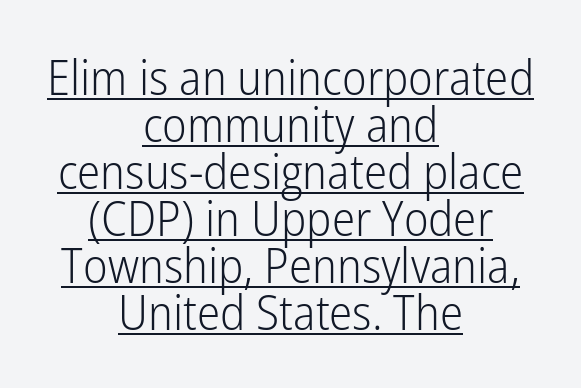
The image shows 49 px light, condensed sans-serif type, upright; set centered, tight line spacing (0.96x), normal letter spacing, underlined; low stroke contrast and a medium x-height.
